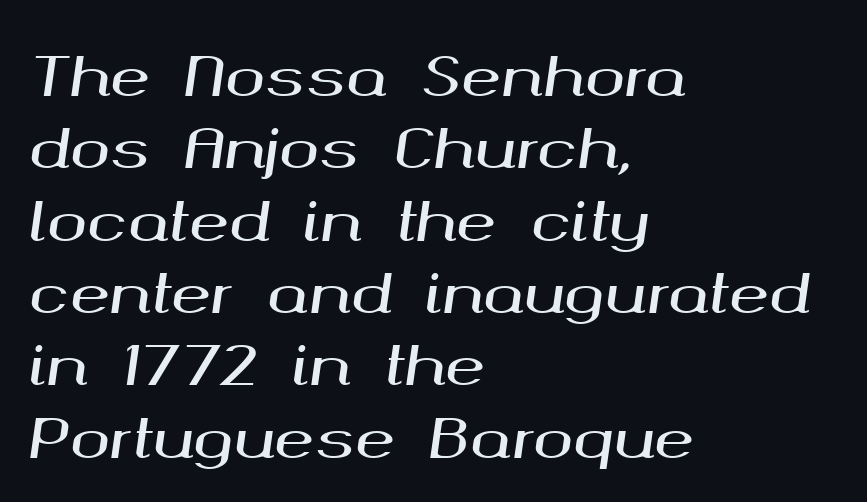
The image shows 54 px wide type, italic (leaning right); set left-aligned, normal line spacing (1.34x), normal letter spacing, not underlined; medium stroke contrast and a medium x-height.
